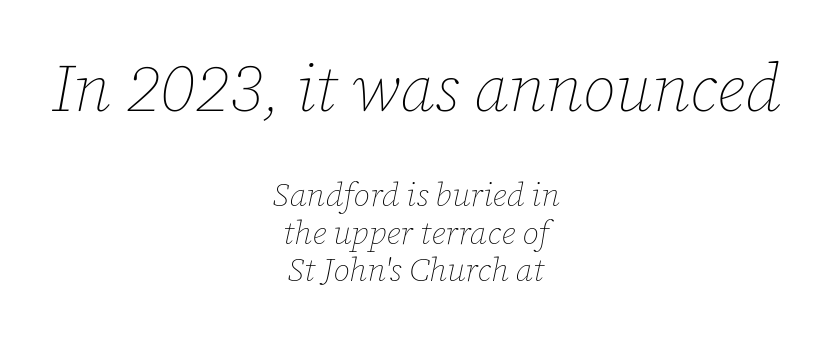
{"italic": "yes", "lean": "right", "slant_degrees": 12, "bold": "no", "weight": "thin", "width": "normal", "stroke_contrast": "low", "x_height": "medium", "monospaced": "no", "underline": "no", "align": "center", "line_spacing": "tight", "line_spacing_ratio": 1.13, "letter_spacing": "normal", "letter_spacing_em": 0.0, "larger_block": "first", "size_ratio": 2.0, "glyph_px": 66}
